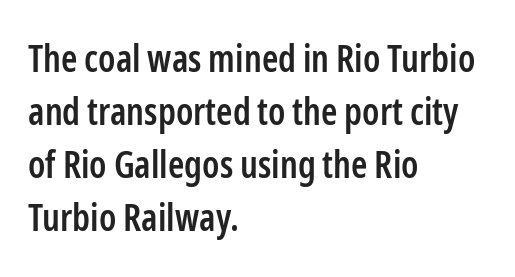
{"serif": "no", "italic": "no", "bold": "semi", "weight": "semibold", "width": "condensed", "stroke_contrast": "low", "x_height": "medium", "monospaced": "no", "underline": "no", "align": "left", "line_spacing": "normal", "line_spacing_ratio": 1.43, "letter_spacing": "normal", "letter_spacing_em": 0.0, "glyph_px": 37}
